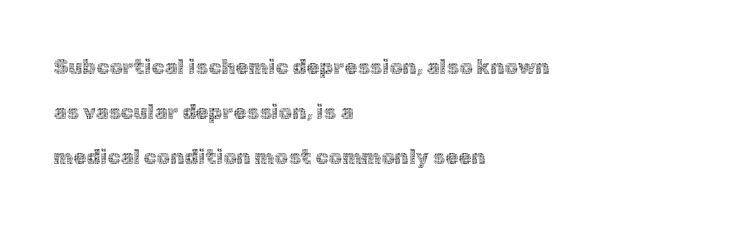
The image shows 21 px text type, upright; set left-aligned, loose line spacing (2.15x), normal letter spacing, not underlined.
